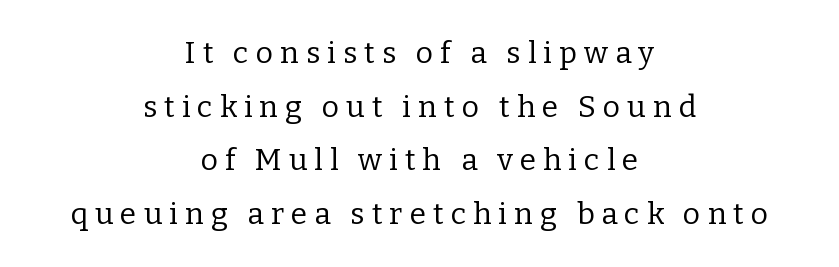
Compared with typical body copy, the letter spacing here is much looser. The whitespace from short lines is split evenly between both sides. Nobody drew a line under any word here. Ordinary non-slanted type is in use.
